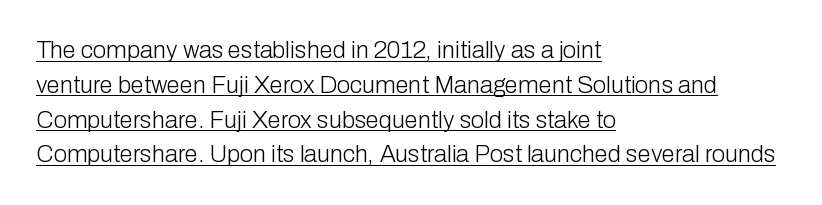
{"italic": "no", "bold": "no", "underline": "yes", "align": "left", "line_spacing": "normal", "line_spacing_ratio": 1.45, "letter_spacing": "normal", "letter_spacing_em": 0.0, "glyph_px": 24}
